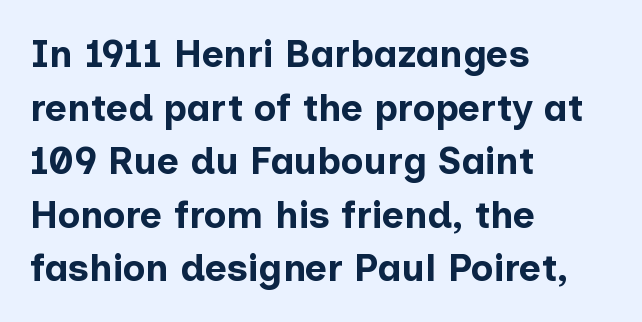
Q: Is the text bold? A: Yes.
Q: Is the text italic (slanted)? A: No, it is upright.
Q: Is the typeface a serif or a sans-serif typeface? A: Sans-serif.
Q: Is the text underlined? A: No.
Q: How is the paragraph aligned? A: Left-aligned.
Q: Is the spacing between letters normal or unusually wide? A: Normal.
Q: Is the spacing between lines tight, normal or loose? A: Normal.
Q: Width (condensed, normal, or wide)? A: Normal.
Q: Stroke contrast? A: Low.
Q: x-height? A: Medium.
Q: Monospaced? A: No.
